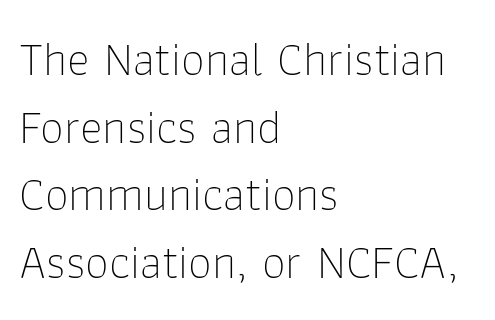
These lines are set flush left with a ragged right edge. The characters display no serif detailing; their extremities are plain. The line-height multiplier appears to be the usual default. Words float on clear page, feet unadorned.
